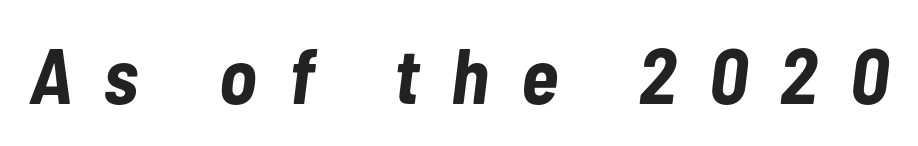
The image shows 78 px bold, condensed type, italic (leaning right); set unusually wide letter spacing (+0.42 em), not underlined; low stroke contrast and a medium x-height.
